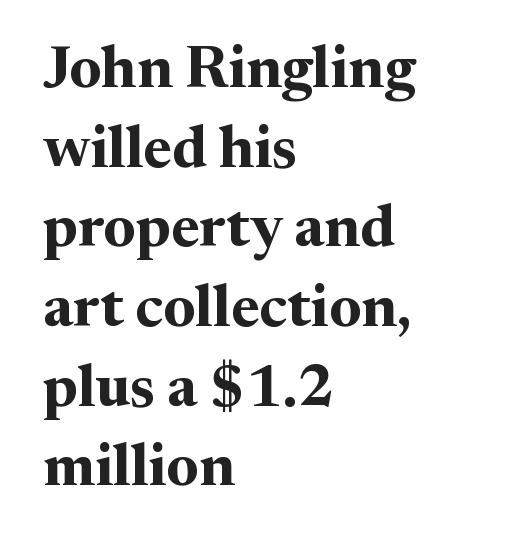
{"serif": "yes", "italic": "no", "bold": "yes", "weight": "bold", "width": "normal", "stroke_contrast": "medium", "x_height": "medium", "monospaced": "no", "underline": "no", "align": "left", "line_spacing": "normal", "line_spacing_ratio": 1.35, "letter_spacing": "normal", "letter_spacing_em": 0.0, "glyph_px": 59}
